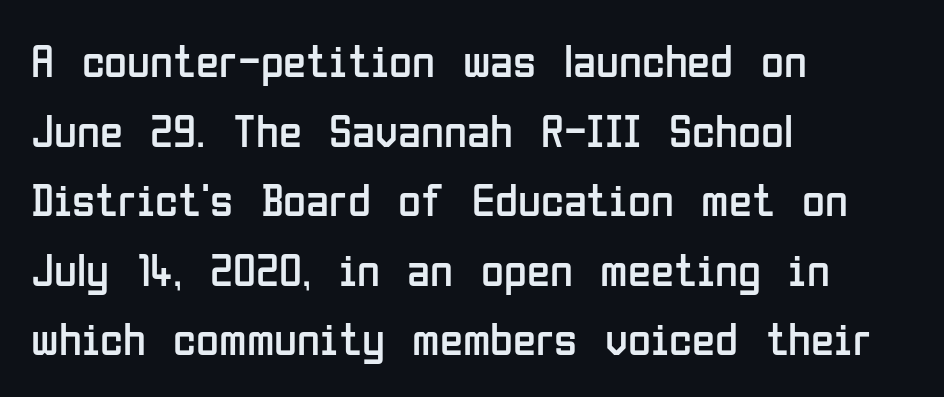
Ink coverage per letter is moderate at most. If you measured baseline to baseline, you'd find a middling distance. Nope, not italic — everything's standing straight. The tracking reads as untouched default to a designer's eye. In CSS terms this would be text-align: left.
